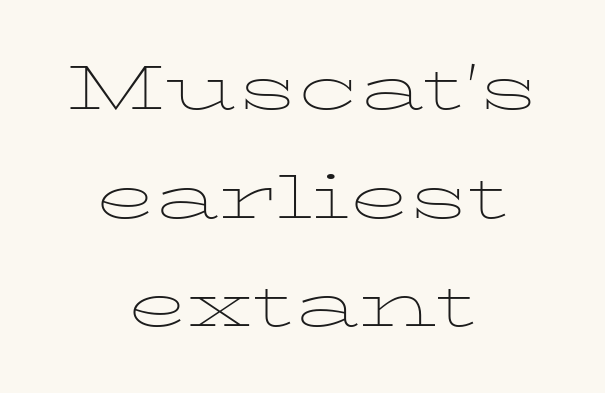
{"serif": "yes", "italic": "no", "bold": "no", "weight": "thin", "width": "wide", "stroke_contrast": "low", "x_height": "medium", "monospaced": "no", "underline": "no", "align": "center", "line_spacing_ratio": 1.78, "letter_spacing": "normal", "letter_spacing_em": 0.0, "glyph_px": 61}
